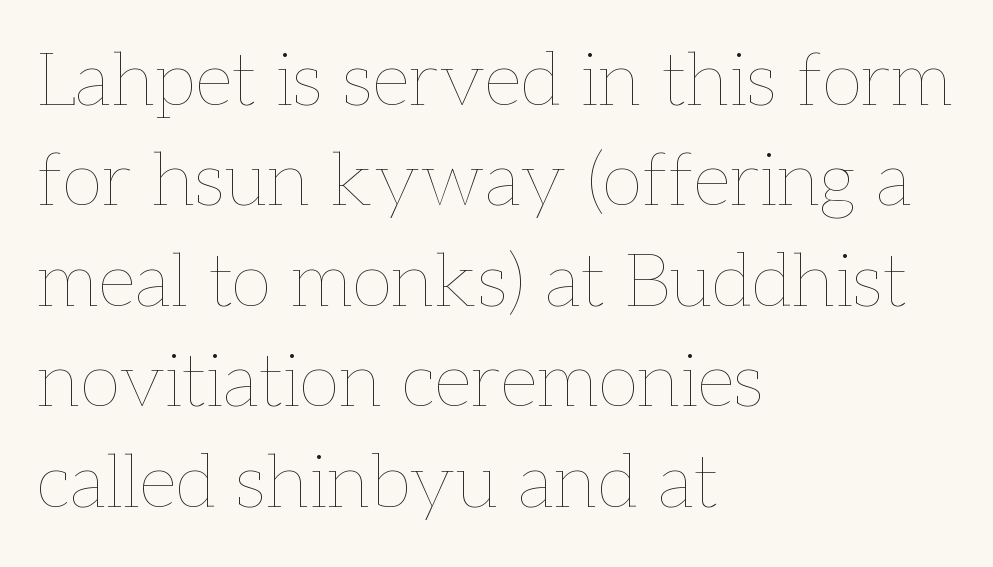
{"italic": "no", "bold": "no", "weight": "thin", "width": "normal", "stroke_contrast": "low", "x_height": "medium", "monospaced": "no", "underline": "no", "align": "left", "line_spacing": "normal", "line_spacing_ratio": 1.34, "letter_spacing": "normal", "letter_spacing_em": 0.0, "glyph_px": 75}
